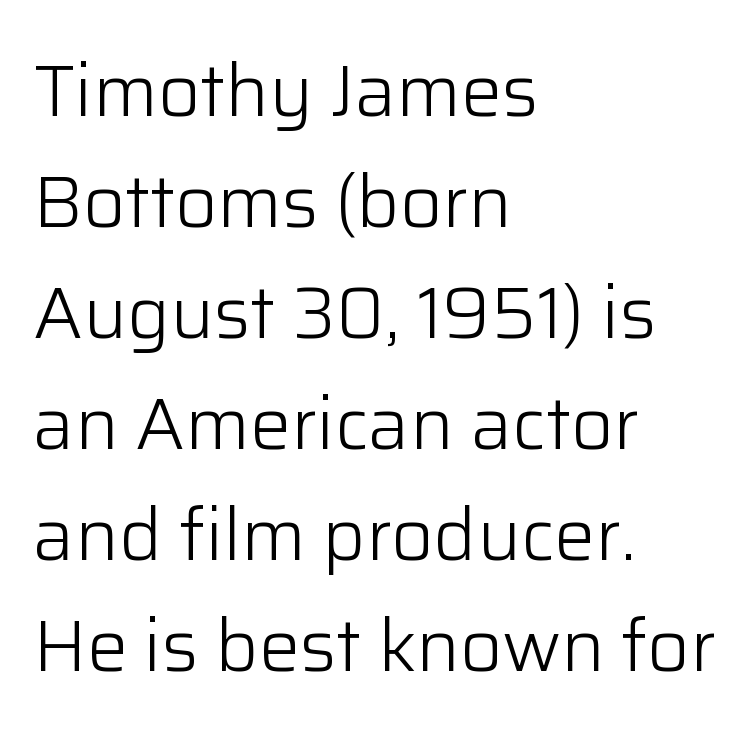
Baseline-to-baseline distance is the conventional proportion of letter height. Each stroke keeps to a modest, everyday thickness or less. Italic? Not at all — the glyphs are vertical. The letters advance in unequal steps, a hallmark of proportional type. A student would call this left alignment; a typographer would say flush left, rag right.
